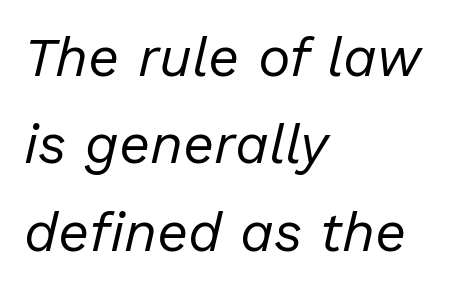
Q: Is the text bold? A: No.
Q: Is the text italic (slanted)? A: Yes, it leans right by about 13 degrees.
Q: Is the text underlined? A: No.
Q: How is the paragraph aligned? A: Left-aligned.
Q: Is the spacing between letters normal or unusually wide? A: Normal.
Q: Is the spacing between lines tight, normal or loose? A: Normal.
Q: Width (condensed, normal, or wide)? A: Normal.
Q: Stroke contrast? A: Low.
Q: x-height? A: Medium.
Q: Monospaced? A: No.
